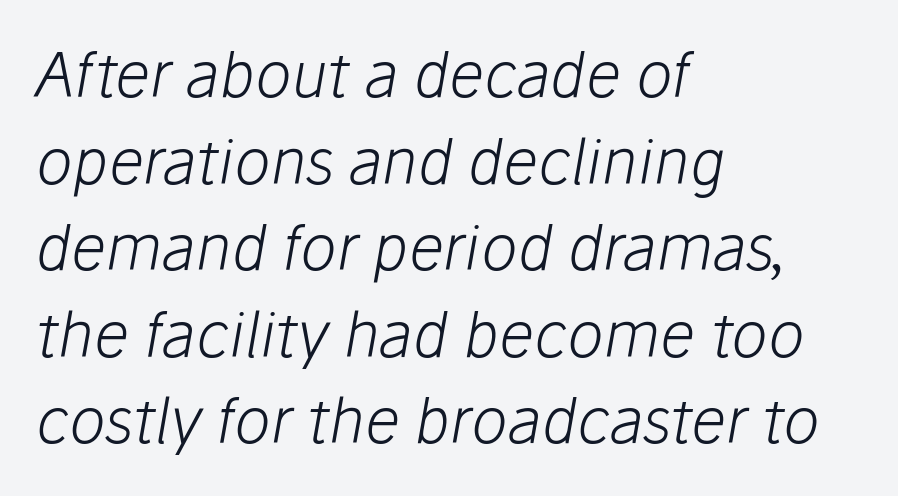
The image shows 61 px light type, italic (leaning right); set left-aligned, normal line spacing (1.42x), normal letter spacing, not underlined; low stroke contrast and a medium x-height.
